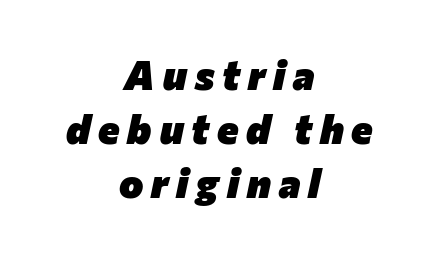
Q: Is the text bold? A: Yes.
Q: Is the text italic (slanted)? A: Yes, it leans right by about 12 degrees.
Q: Is the text underlined? A: No.
Q: How is the paragraph aligned? A: Centered.
Q: Is the spacing between lines tight, normal or loose? A: Normal.
Q: Width (condensed, normal, or wide)? A: Normal.
Q: Stroke contrast? A: Low.
Q: x-height? A: Medium.
Q: Monospaced? A: No.
